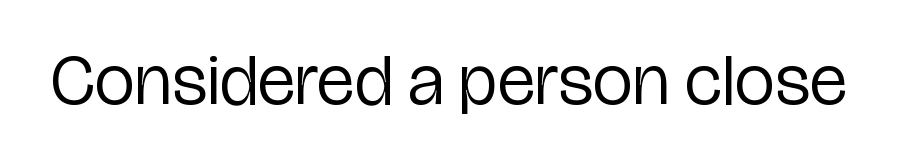
The image shows 72 px regular-weight, condensed sans-serif type, upright; set normal letter spacing, not underlined; low stroke contrast and a medium x-height.
